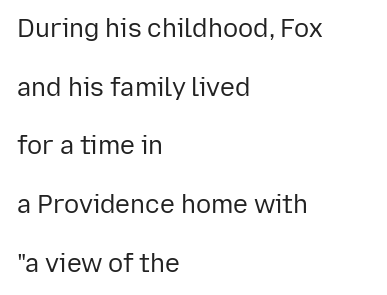
The image shows 25 px text type, upright; set left-aligned, loose line spacing (2.35x), normal letter spacing, not underlined.
